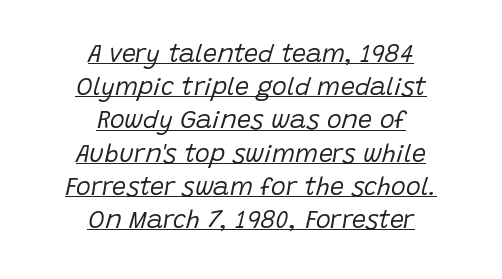
{"italic": "yes", "lean": "right", "slant_degrees": 15, "bold": "no", "underline": "yes", "align": "center", "line_spacing": "normal", "line_spacing_ratio": 1.33, "letter_spacing": "normal", "letter_spacing_em": 0.0, "glyph_px": 25}
